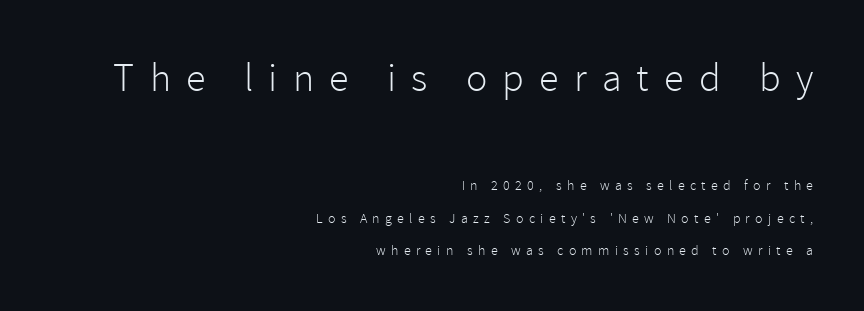
The image shows 40 px light sans-serif type, upright; set right-aligned, loose line spacing (2.33x), unusually wide letter spacing (+0.38 em), not underlined; the first (top) block is 2.86x larger; a medium x-height.
